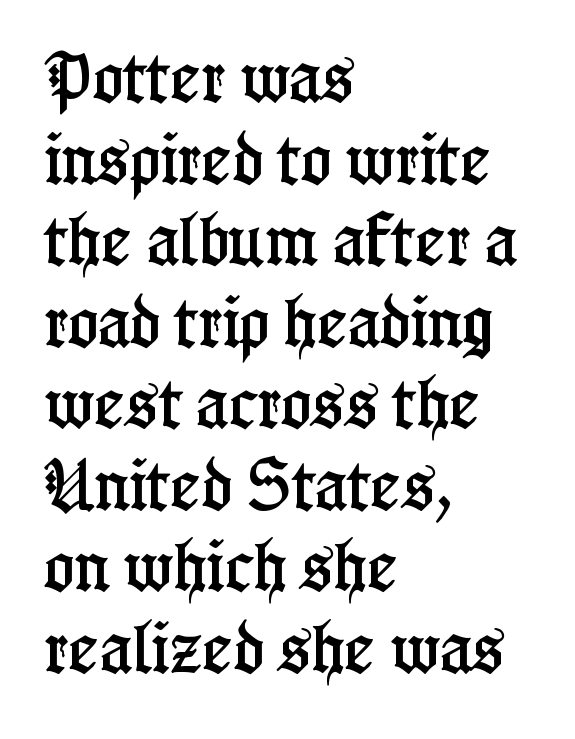
Bare-footed words on every line. The type family on display is of the serif kind. Each new line begins a customary step beneath the previous one. Character widths vary here, with narrow letters taking less room than wide ones. Posture: upright roman.
